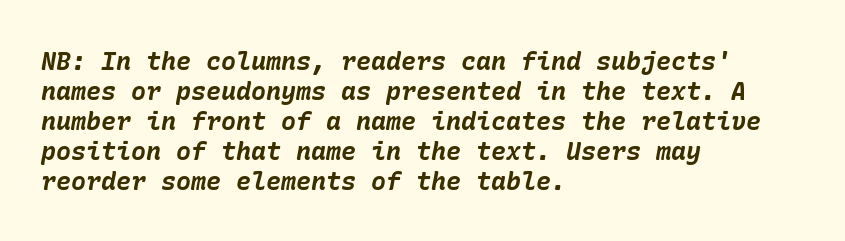
The image shows 25 px bold type, italic (leaning right); set left-aligned, line spacing 1.2x, normal letter spacing, not underlined.
